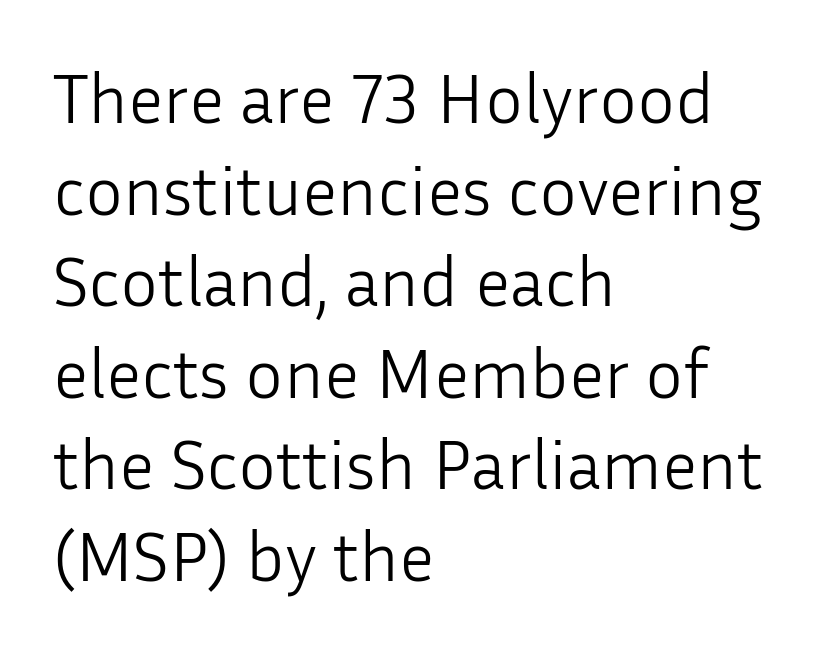
A classic flush-left, rag-right setting is used for this passage. Does extra space separate the letters? No, they use regular spacing. Does the lettering tilt? It doesn't — this is upright. Unlike a traditional serif, this face leaves its strokes unadorned. A light-to-regular cut is what we see here.
